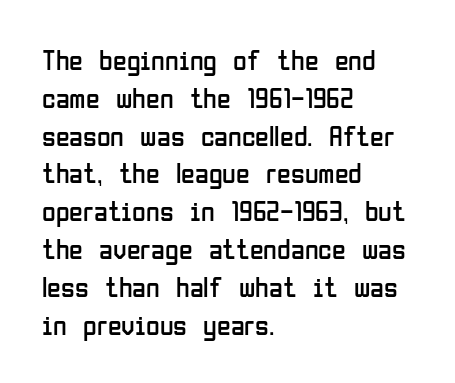
The image shows 28 px regular-weight, condensed sans-serif type, upright; set left-aligned, normal line spacing (1.35x), normal letter spacing, not underlined; low stroke contrast and a medium x-height.
